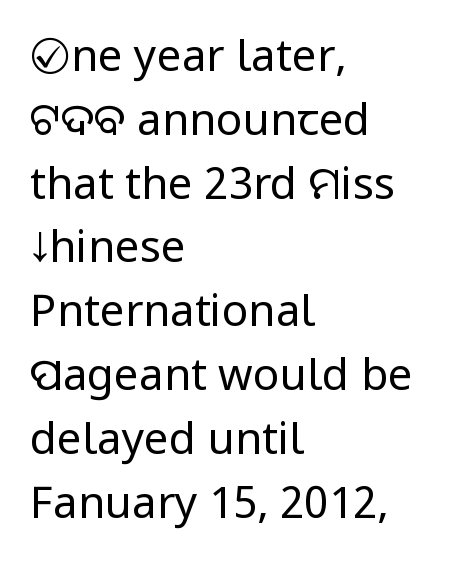
Honestly, the row spacing looks completely unremarkable. The passage shown is typed in a proportional face where columns would drift. The space directly below the letters is spotless. Every stem runs plumb, perpendicular to the baseline.
